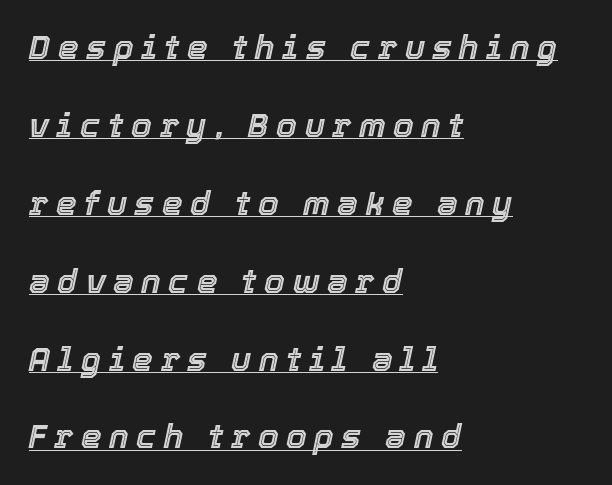
Would a proofreader flag this as italicized? Yes. The tracking jumps out immediately: characters are airy and widely separated. Compared with typical paragraphs, the rows here are farther apart. The ragged edge is on the right, which tells us the setting is flush left. Underlining? Definitely there. Proportional: the letters do not fall into vertical columns.
